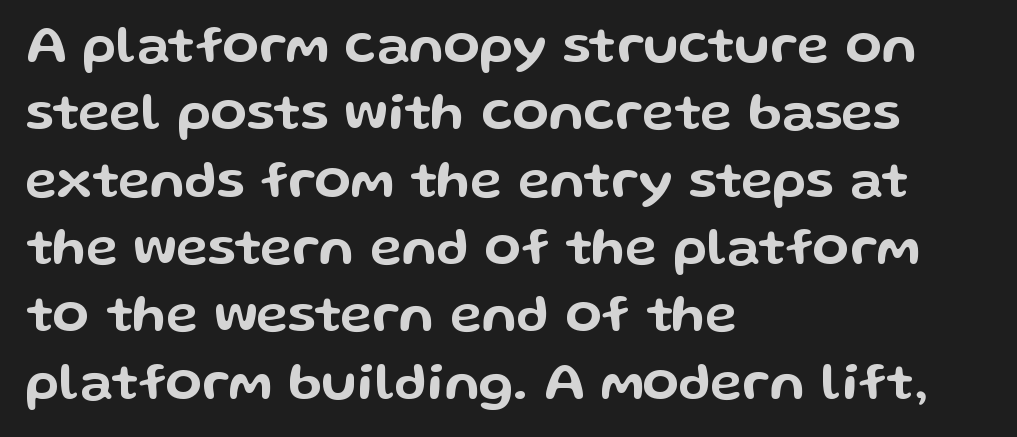
{"serif": "no", "italic": "no", "width": "wide", "stroke_contrast": "low", "x_height": "medium", "monospaced": "no", "underline": "no", "align": "left", "line_spacing": "normal", "line_spacing_ratio": 1.27, "letter_spacing": "normal", "letter_spacing_em": 0.0, "glyph_px": 53}
